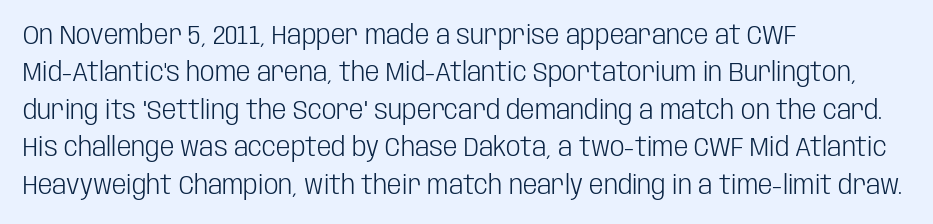
Q: Is the text bold? A: No.
Q: Is the text italic (slanted)? A: No, it is upright.
Q: Is the text underlined? A: No.
Q: How is the paragraph aligned? A: Left-aligned.
Q: Is the spacing between letters normal or unusually wide? A: Normal.
Q: Is the spacing between lines tight, normal or loose? A: Normal.
